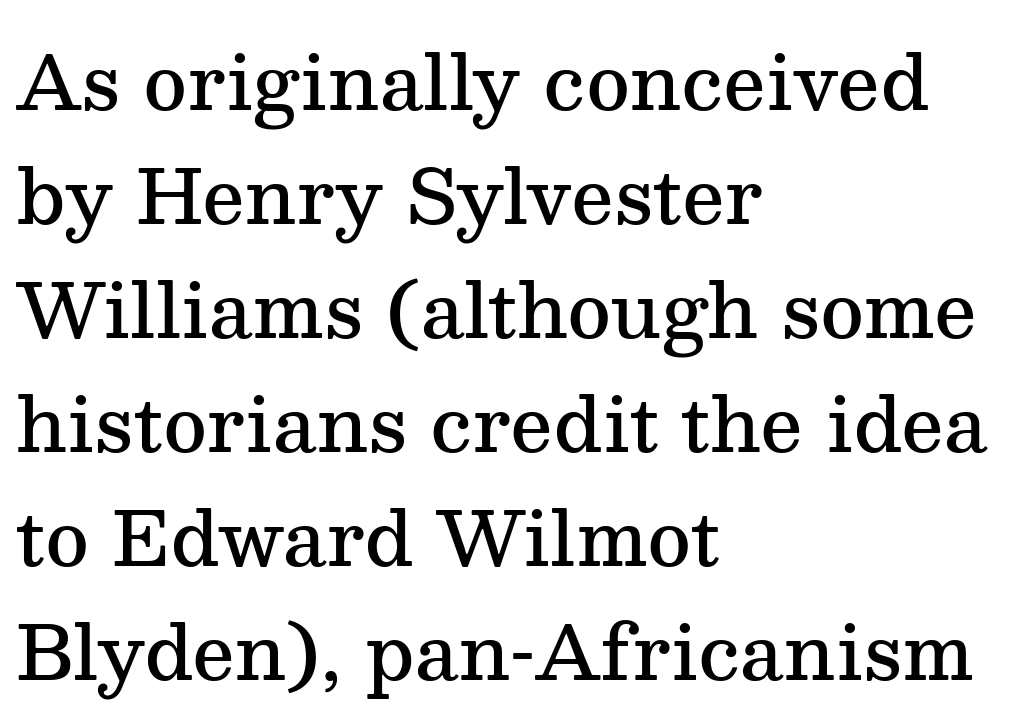
Q: Is the text bold? A: Semi-bold.
Q: Is the text italic (slanted)? A: No, it is upright.
Q: Is the typeface a serif or a sans-serif typeface? A: Serif.
Q: Is the text underlined? A: No.
Q: How is the paragraph aligned? A: Left-aligned.
Q: Is the spacing between letters normal or unusually wide? A: Normal.
Q: Is the spacing between lines tight, normal or loose? A: Normal.
Q: Width (condensed, normal, or wide)? A: Normal.
Q: Stroke contrast? A: Medium.
Q: x-height? A: Medium.
Q: Monospaced? A: No.
